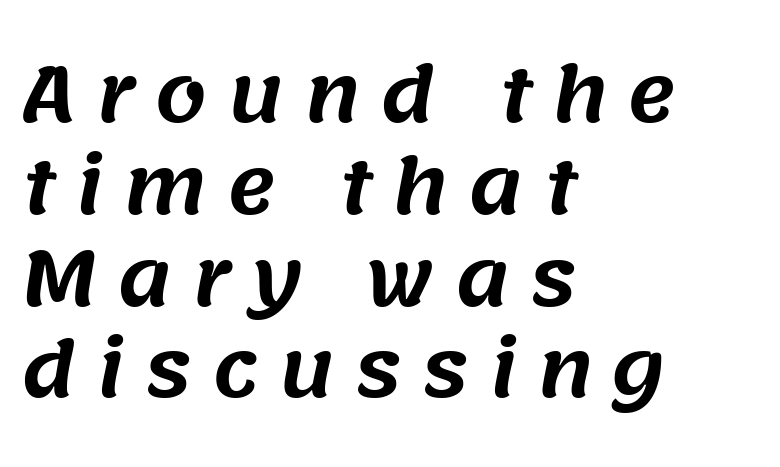
To sum up the face: it is a sans, with no serifs. Any mark beneath the type? The region is blank. Here the glyphs are tracked loosely, breaking word shapes into spaced letters. Here the designer chose a conventional face with non-uniform glyph widths.
